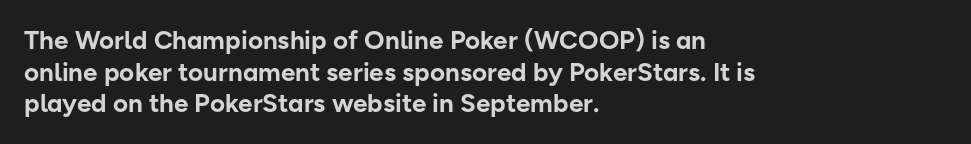
I'd describe the lettering as bold — thick and assertive. Words appear dense and cohesive because spacing is normal. Reading down the block, your eye returns to a fixed left position each line. The lettering holds an erect, upright posture throughout. Descender tails drop into unmarked territory.
